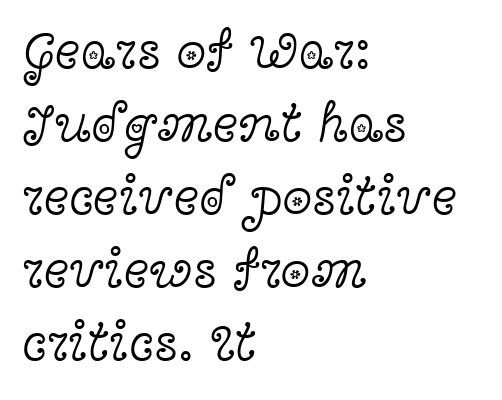
Varying glyph widths throughout — classic text-font behaviour. Any mark beneath the type? The region is blank. Nobody touched the tracking dial on this one. No letter is thick-stroked: the sample isn't bold.
